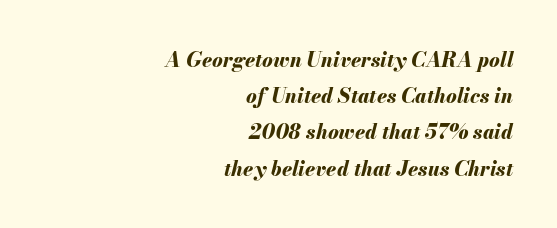
Descenders hang freely into open space. The text carries the slant typical of an italic or oblique font. Heavy-handed strokes throughout: this text is bold. Is the letter spacing exaggerated? No — it looks like the ordinary default. Short and long lines alike share a common ending point at right.
